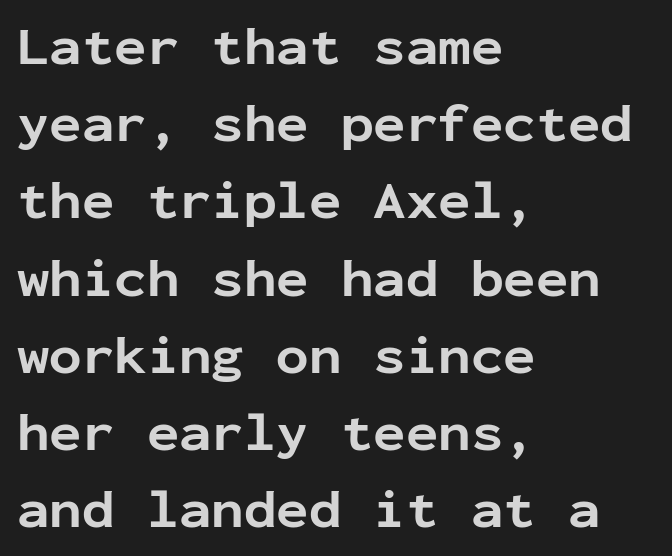
{"serif": "no", "italic": "no", "bold": "yes", "weight": "bold", "width": "normal", "stroke_contrast": "low", "x_height": "medium", "monospaced": "yes", "underline": "no", "align": "left", "line_spacing": "normal", "line_spacing_ratio": 1.43, "letter_spacing": "normal", "letter_spacing_em": 0.0, "glyph_px": 54}
